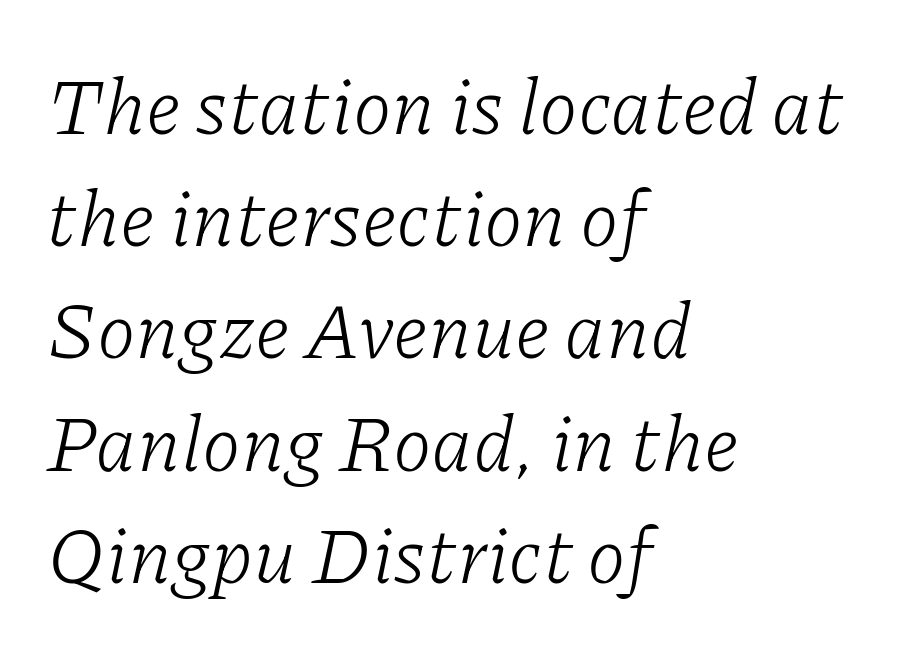
These lines are rendered in a variable-pitch font. These lines are set flush left with a ragged right edge. Check under the words: just untouched page. Whoever set this chose a conventional vertical rhythm. Think standard paragraph weight, or any step lighter than that. In terms of letterform style, serifs are clearly present.
